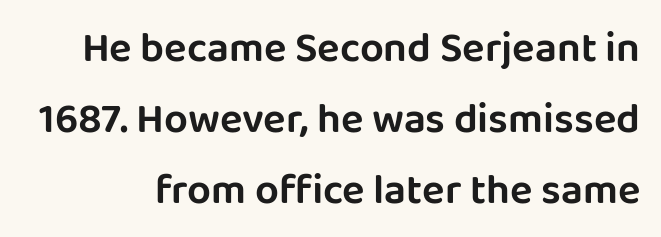
Q: Is the text italic (slanted)? A: No, it is upright.
Q: Is the typeface a serif or a sans-serif typeface? A: Sans-serif.
Q: Is the text underlined? A: No.
Q: Is the spacing between letters normal or unusually wide? A: Normal.
Q: Is the spacing between lines tight, normal or loose? A: Normal.
Q: Width (condensed, normal, or wide)? A: Normal.
Q: Stroke contrast? A: Low.
Q: x-height? A: Large.
Q: Monospaced? A: No.
